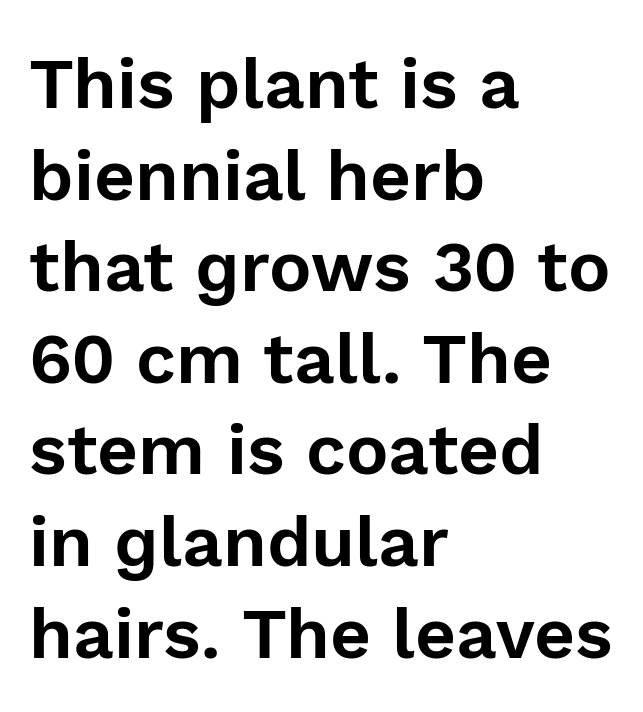
{"serif": "no", "italic": "no", "width": "normal", "x_height": "medium", "monospaced": "no", "underline": "no", "align": "left", "line_spacing": "normal", "line_spacing_ratio": 1.29, "letter_spacing": "normal", "letter_spacing_em": 0.0, "glyph_px": 71}
